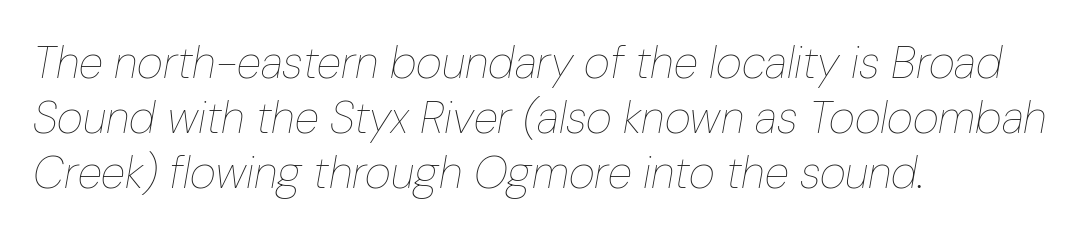
Stem width sits at or under what a default text font uses. Short note: letters normally spaced. Think of a printed novel: that variable character pitch is what you see here. Any mark beneath the type? The region is blank. Tall strokes in this sample are angled rather than plumb. Reading down the block, your eye returns to a fixed left position each line.
